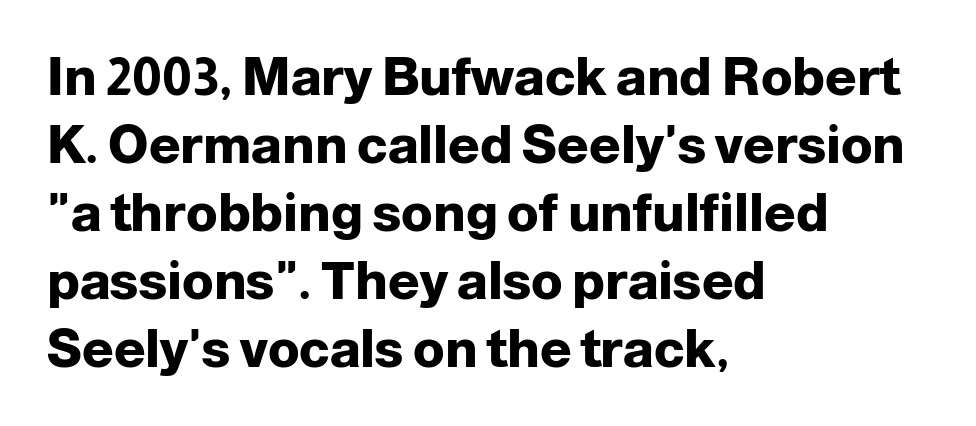
The image shows 52 px heavy sans-serif type, upright; set left-aligned, normal line spacing (1.31x), normal letter spacing, not underlined; low stroke contrast and a medium x-height.
